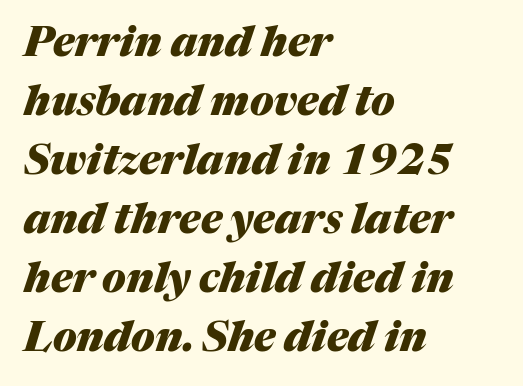
{"italic": "yes", "lean": "right", "slant_degrees": 17, "bold": "yes", "weight": "heavy", "width": "normal", "stroke_contrast": "medium", "x_height": "medium", "monospaced": "no", "underline": "no", "align": "left", "line_spacing": "normal", "line_spacing_ratio": 1.44, "letter_spacing": "normal", "letter_spacing_em": 0.0, "glyph_px": 41}
